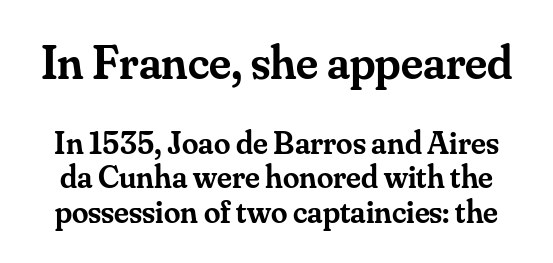
The rendering uses natural spacing where letterforms have individual widths. Ordinary non-slanted type is in use. Yep, those are serifs on the letters. This rendering leaves character spacing at its baseline value. The strokes are fattened partway — semibold, not bold.
